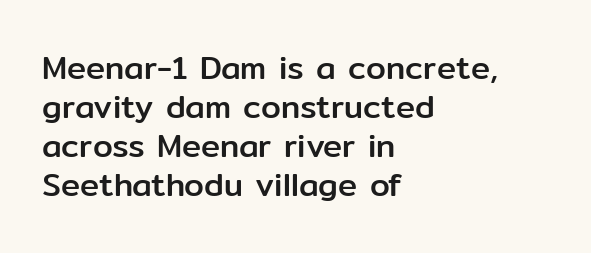
Q: Is the text italic (slanted)? A: No, it is upright.
Q: Is the typeface a serif or a sans-serif typeface? A: Sans-serif.
Q: Is the text underlined? A: No.
Q: How is the paragraph aligned? A: Left-aligned.
Q: Is the spacing between letters normal or unusually wide? A: Normal.
Q: Width (condensed, normal, or wide)? A: Normal.
Q: Stroke contrast? A: Low.
Q: x-height? A: Medium.
Q: Monospaced? A: No.
